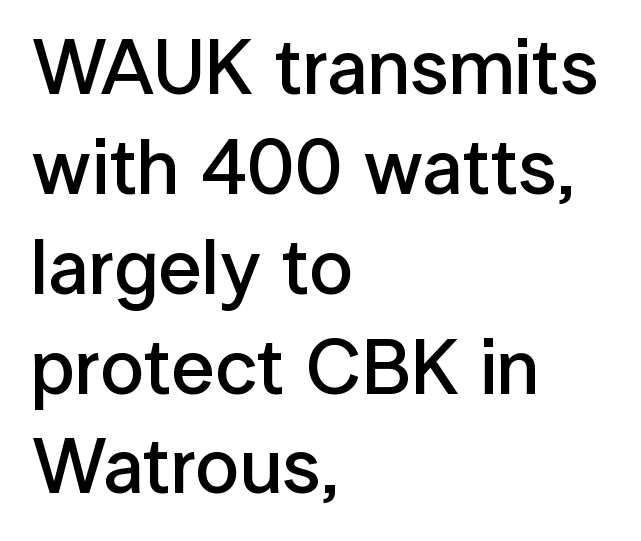
{"serif": "no", "italic": "no", "bold": "semi", "weight": "semibold", "width": "normal", "stroke_contrast": "low", "x_height": "medium", "monospaced": "no", "underline": "no", "align": "left", "line_spacing": "normal", "line_spacing_ratio": 1.28, "letter_spacing": "normal", "letter_spacing_em": 0.0, "glyph_px": 78}
